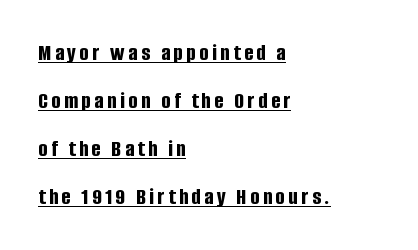
The image shows 24 px bold type, upright; set left-aligned, loose line spacing (2.0x), underlined.
